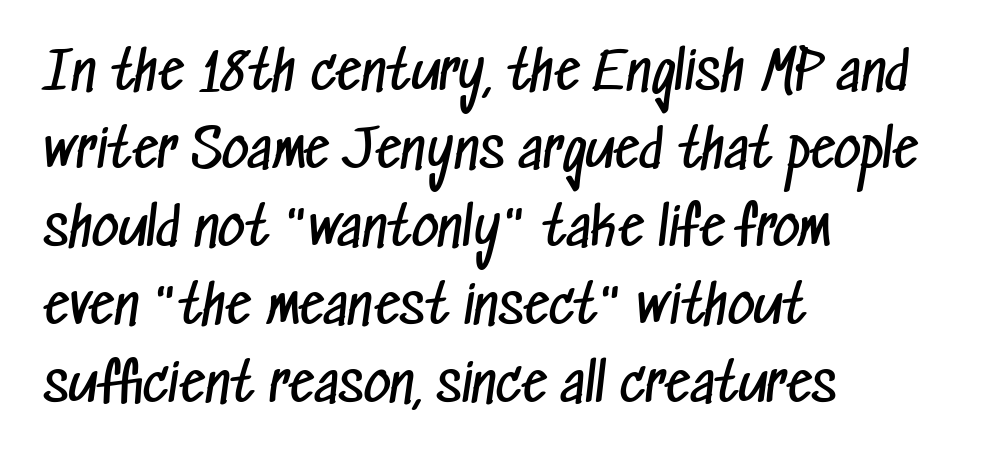
The image shows 52 px regular-weight, condensed sans-serif type; set left-aligned, normal line spacing (1.5x), normal letter spacing, not underlined; low stroke contrast and a medium x-height.
